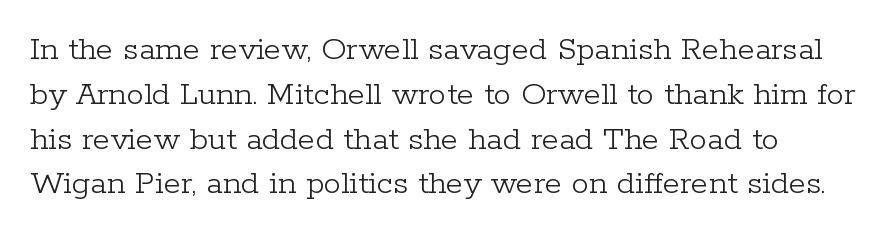
Character widths vary here, with narrow letters taking less room than wide ones. Visually the block forms a straight wall on the left and a jagged coastline on the right. The typeface chosen for these lines features serifs. This is the regular roman posture of the typeface. The designer left line spacing at the default. Inter-character spacing is left at the font's built-in metrics.
